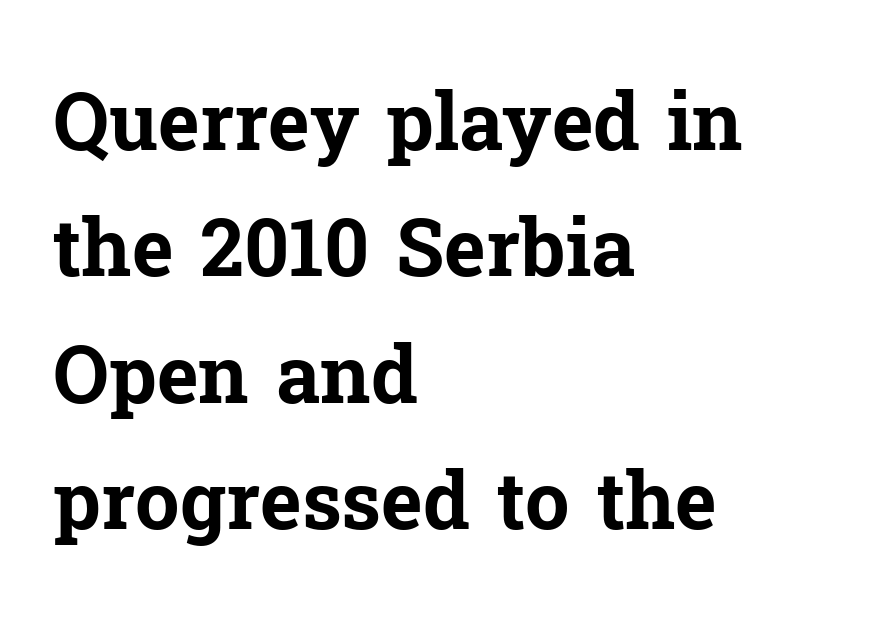
The passage is arranged the way most books set body copy — flush left. The typography opts for an upright posture over an oblique one. A bare baseline throughout the passage. Baseline-to-baseline distance is the conventional proportion of letter height.
